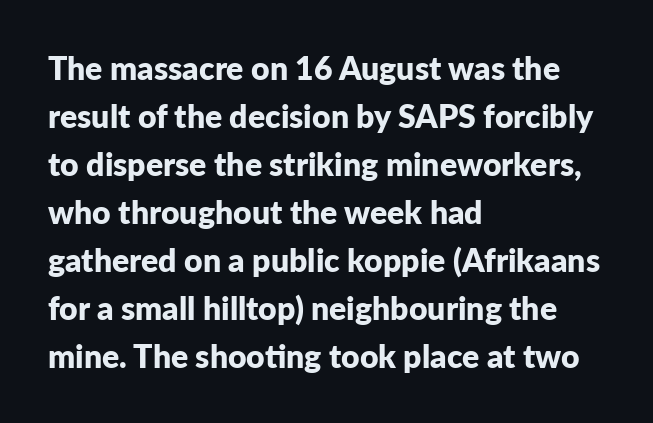
It's the straight-up-and-down kind of type. Tracking value appears to be zero — textbook default spacing. Regarding leading, the lines here are spaced in the standard way. The string is rendered with underlining switched off.
